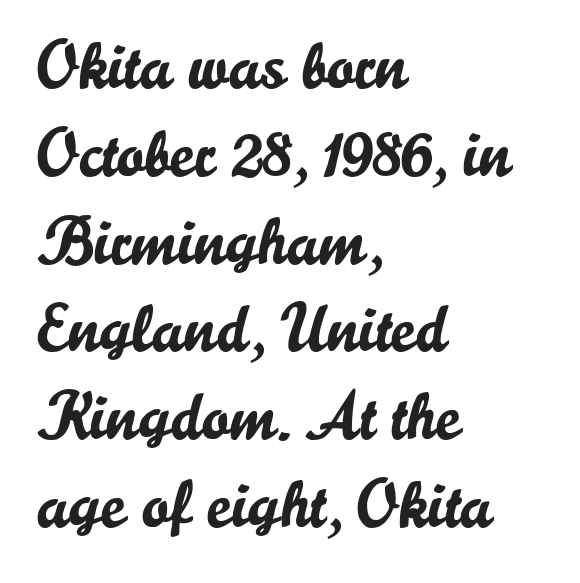
{"serif": "no", "width": "normal", "stroke_contrast": "low", "x_height": "small", "monospaced": "no", "underline": "no", "align": "left", "line_spacing": "normal", "line_spacing_ratio": 1.31, "letter_spacing": "normal", "letter_spacing_em": 0.0, "glyph_px": 67}
